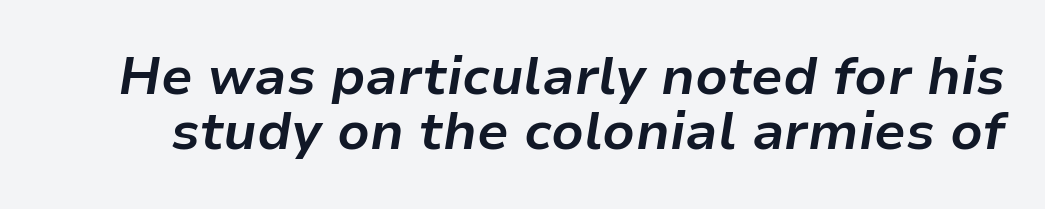
I'd describe the lettering as bold — thick and assertive. How would I describe the line gaps? Narrow and economical. Here the designer chose a conventional face with non-uniform glyph widths. Anything drawn beneath the words? Only blank space.
